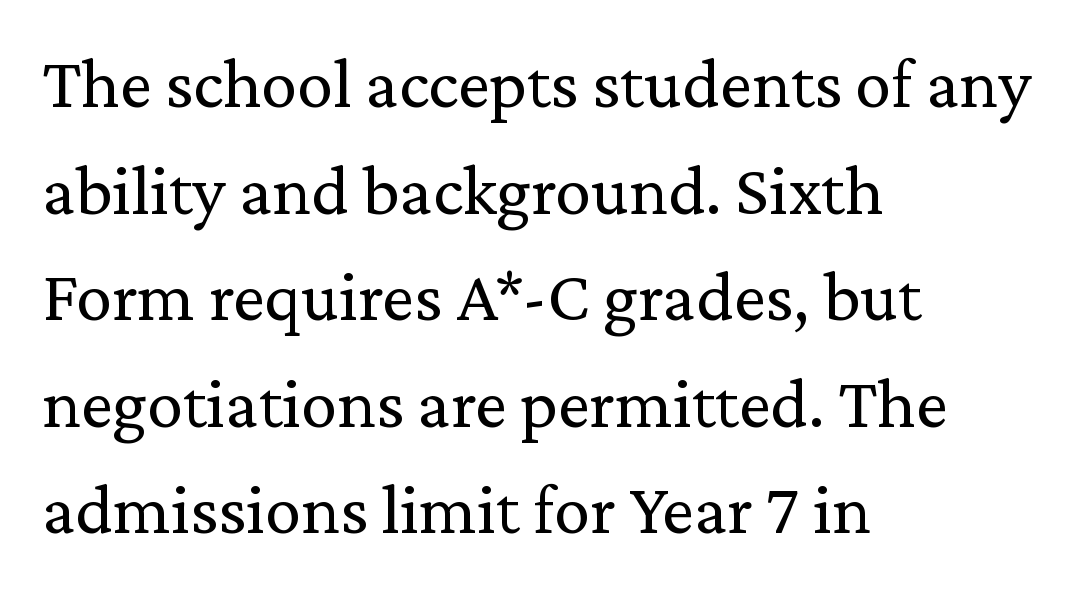
{"serif": "yes", "italic": "no", "bold": "no", "weight": "regular", "width": "normal", "stroke_contrast": "medium", "x_height": "medium", "monospaced": "no", "underline": "no", "align": "left", "line_spacing": "normal", "line_spacing_ratio": 1.48, "letter_spacing": "normal", "letter_spacing_em": 0.0, "glyph_px": 72}
